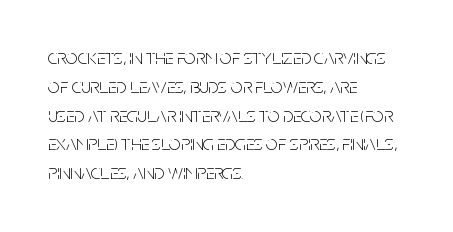
Each new line begins a customary step beneath the previous one. Stems here are at most as thick as an everyday book face. Words appear dense and cohesive because spacing is normal. Descenders hang freely into open space. The axis of the letterforms is exactly vertical.
